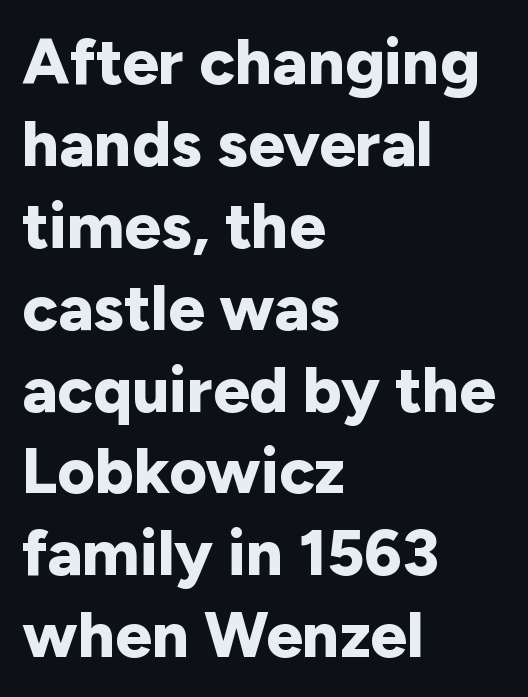
The image shows 65 px bold sans-serif type, upright; set left-aligned, normal line spacing (1.26x), normal letter spacing, not underlined; low stroke contrast and a medium x-height.
